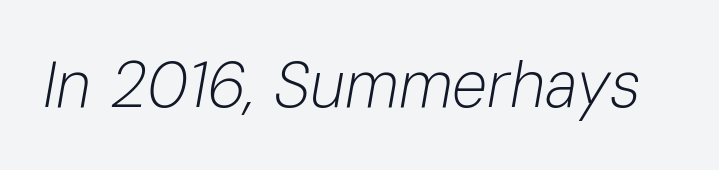
The letters are slanted; this is an italic face. Has an underline been added? It has not. Glyph-to-glyph distance matches everyday printed text. On a weight scale, this lands at 450 or below.
